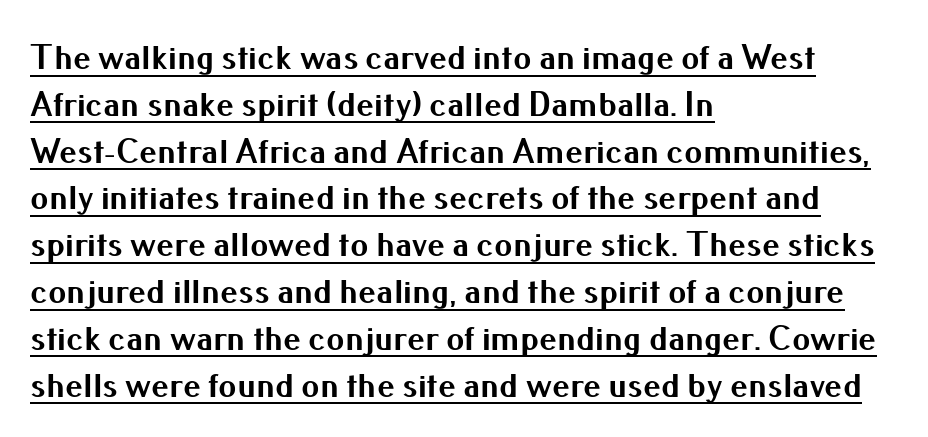
The image shows 36 px bold sans-serif type, upright; set left-aligned, normal line spacing (1.3x), normal letter spacing, underlined; medium stroke contrast and a small x-height.
